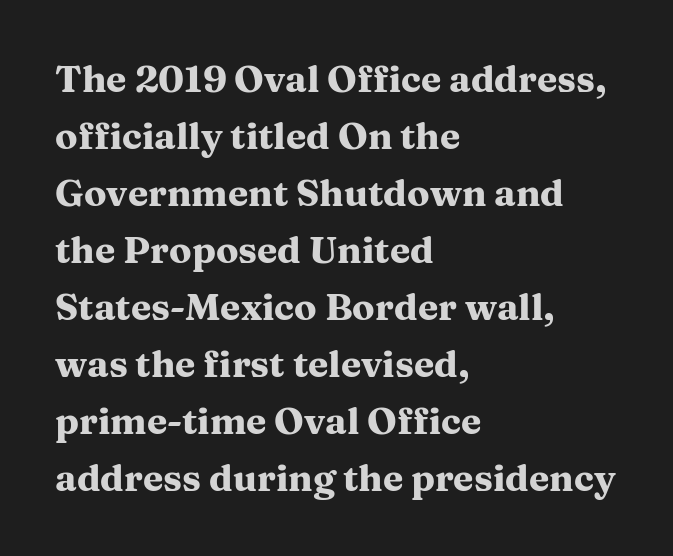
Q: Is the text bold? A: Yes.
Q: Is the text italic (slanted)? A: No, it is upright.
Q: Is the typeface a serif or a sans-serif typeface? A: Serif.
Q: Is the text underlined? A: No.
Q: How is the paragraph aligned? A: Left-aligned.
Q: Is the spacing between letters normal or unusually wide? A: Normal.
Q: Is the spacing between lines tight, normal or loose? A: Normal.
Q: Width (condensed, normal, or wide)? A: Wide.
Q: Stroke contrast? A: Medium.
Q: x-height? A: Medium.
Q: Monospaced? A: No.
